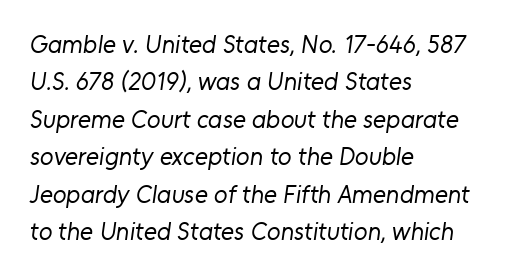
Tracking value appears to be zero — textbook default spacing. The paragraph shown leans on its left margin. Bare-footed words on every line. Notice how descenders clear the ascenders below comfortably — that's standard leading. The strokes carry an ordinary text weight at most.
